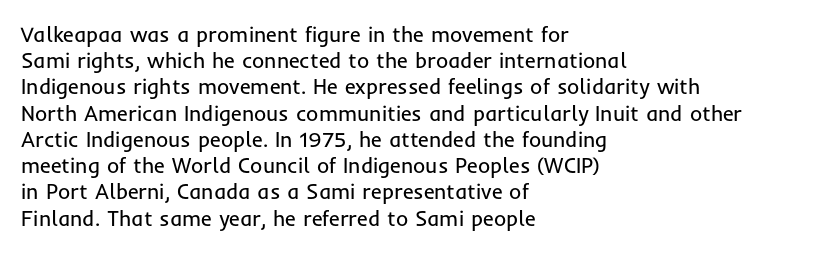
Q: Is the text bold? A: No.
Q: Is the text italic (slanted)? A: No, it is upright.
Q: Is the text underlined? A: No.
Q: How is the paragraph aligned? A: Left-aligned.
Q: Is the spacing between letters normal or unusually wide? A: Normal.
Q: Is the spacing between lines tight, normal or loose? A: Normal.
